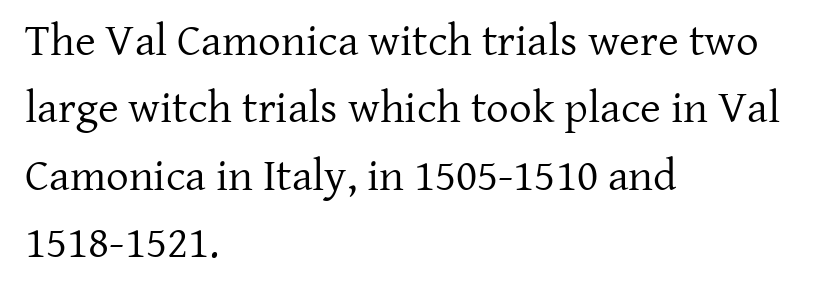
Q: Is the text bold? A: No.
Q: Is the text italic (slanted)? A: No, it is upright.
Q: Is the typeface a serif or a sans-serif typeface? A: Serif.
Q: Is the text underlined? A: No.
Q: How is the paragraph aligned? A: Left-aligned.
Q: Is the spacing between letters normal or unusually wide? A: Normal.
Q: Is the spacing between lines tight, normal or loose? A: Normal.
Q: Width (condensed, normal, or wide)? A: Normal.
Q: Stroke contrast? A: Low.
Q: x-height? A: Medium.
Q: Monospaced? A: No.
